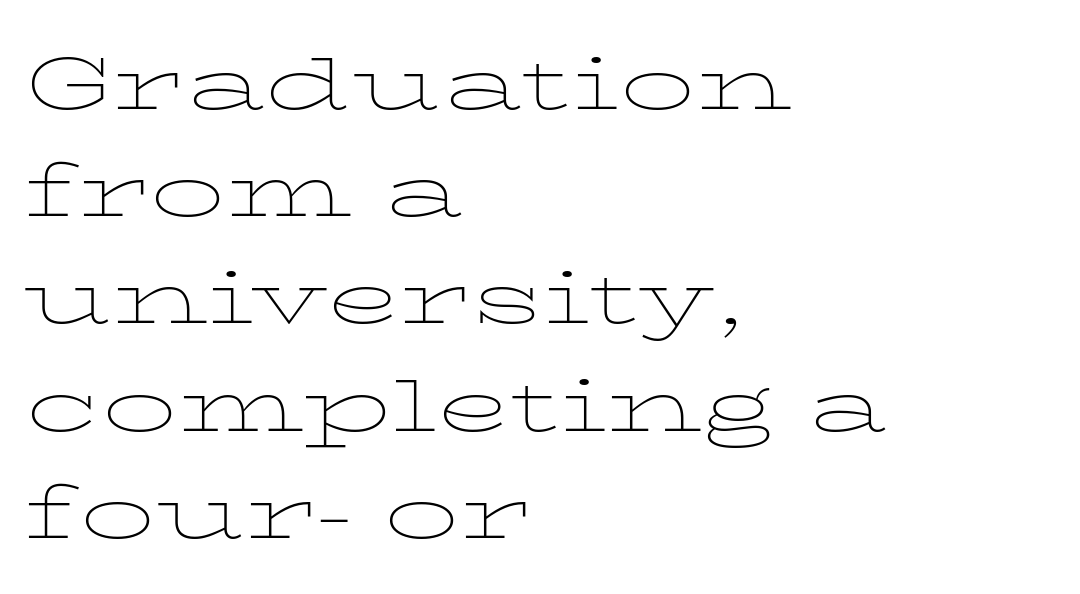
{"serif": "yes", "italic": "no", "bold": "no", "weight": "thin", "width": "wide", "stroke_contrast": "low", "x_height": "medium", "monospaced": "no", "underline": "no", "align": "left", "line_spacing": "normal", "line_spacing_ratio": 1.43, "letter_spacing": "normal", "letter_spacing_em": 0.0, "glyph_px": 75}
